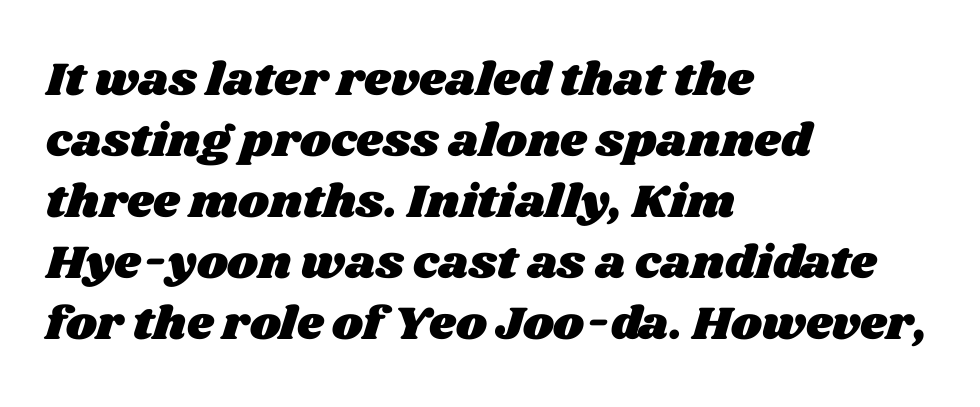
Leftover space on each line is placed entirely after the last word. Look at the tracking — it's just the regular setting, nothing added. Honestly, there is no underline to notice here at all. Here the designer chose a conventional face with non-uniform glyph widths. The leading is moderate, giving the passage an even texture.
